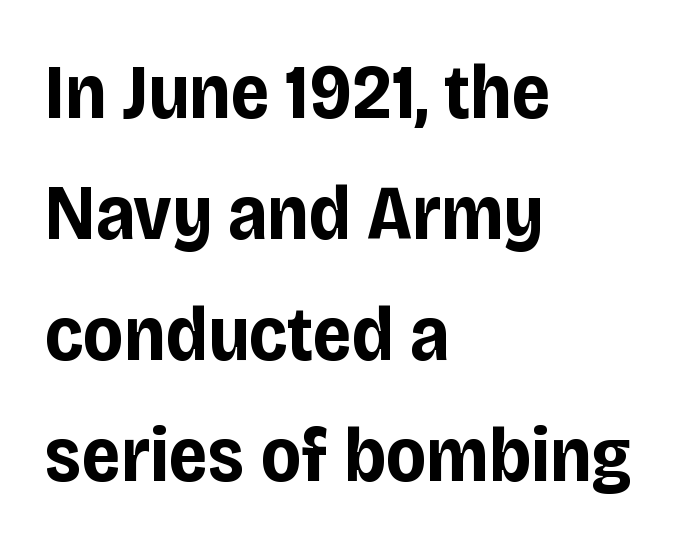
{"serif": "no", "italic": "no", "bold": "yes", "weight": "bold", "width": "condensed", "stroke_contrast": "low", "x_height": "large", "monospaced": "no", "underline": "no", "align": "left", "line_spacing": "normal", "line_spacing_ratio": 1.55, "letter_spacing": "normal", "letter_spacing_em": 0.0, "glyph_px": 78}
